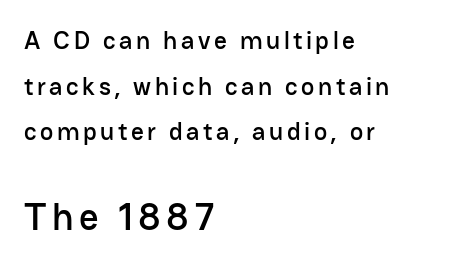
No feet cap the strokes, marking this as sans-serif type. Beneath every word, the page is bare. Horizontal alignment here is leftward, the default for most running prose. These lines are rendered in a variable-pitch font. The later block is typeset at a bigger size than the earlier block.
